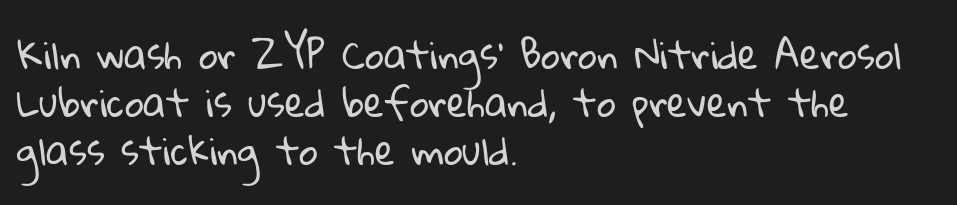
Note the varied advance widths — an 'i' is clearly narrower than an 'm'. Every row of glyphs begins at an identical x-position on the left. This reads as an unemphasized weight, regular at the heaviest. Glyph-to-glyph distance matches everyday printed text. Serif or sans? Sans — the stroke terminals are bare. Bare-footed words on every line.
